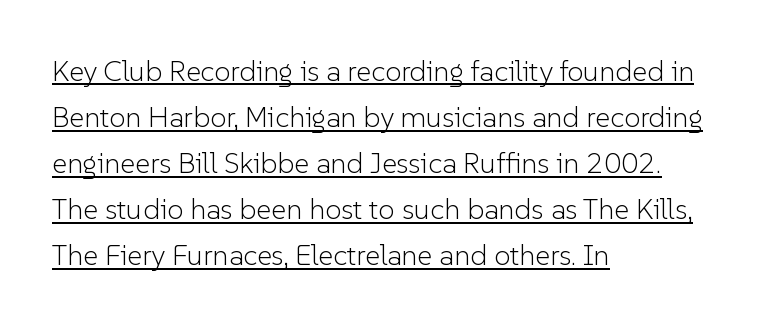
This sample carries an underscore along the baseline area. The gaps between neighbouring characters are ordinary and unremarkable. The face used here is proportionally spaced, like ordinary book or web type. The characters display no serif detailing; their extremities are plain. Vertical strokes here are truly vertical. Summary of weight: not heavy and not bold.
